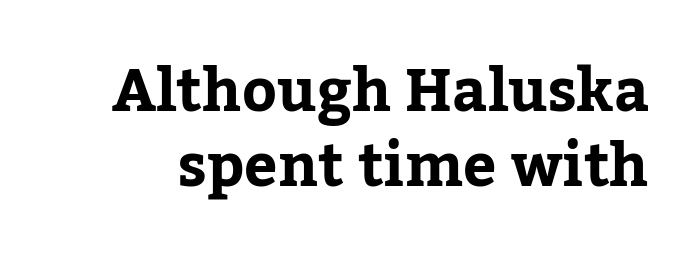
{"serif": "yes", "italic": "no", "bold": "yes", "weight": "bold", "width": "normal", "stroke_contrast": "low", "x_height": "medium", "monospaced": "no", "underline": "no", "line_spacing": "normal", "line_spacing_ratio": 1.27, "letter_spacing": "normal", "letter_spacing_em": 0.0, "glyph_px": 59}
